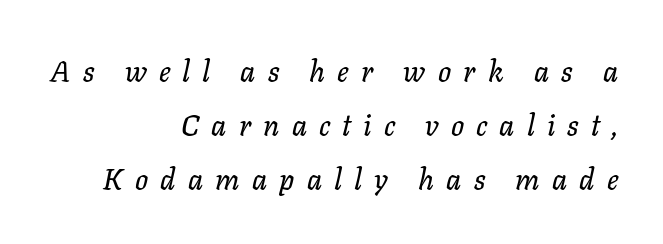
Casual observation: everything's shoved over to the right. The rendering inserts visible extra space after every character. The space beneath each line is pristine and unruled. Italic: yes, the glyphs are oblique.
